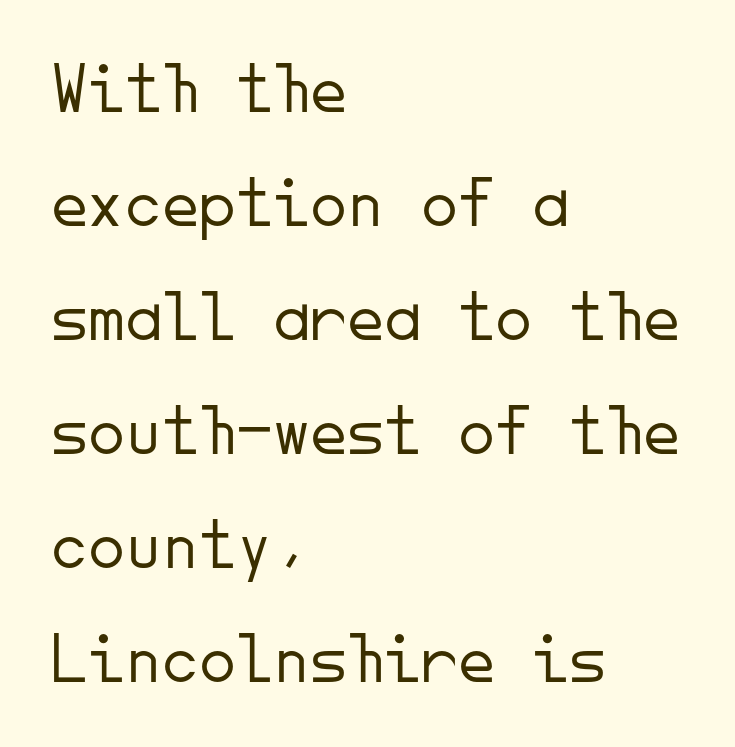
Q: Is the text bold? A: No.
Q: Is the text italic (slanted)? A: No, it is upright.
Q: Is the typeface a serif or a sans-serif typeface? A: Sans-serif.
Q: Is the text underlined? A: No.
Q: How is the paragraph aligned? A: Left-aligned.
Q: Is the spacing between letters normal or unusually wide? A: Normal.
Q: Is the spacing between lines tight, normal or loose? A: Normal.
Q: Width (condensed, normal, or wide)? A: Normal.
Q: Stroke contrast? A: Low.
Q: x-height? A: Small.
Q: Monospaced? A: Yes.
